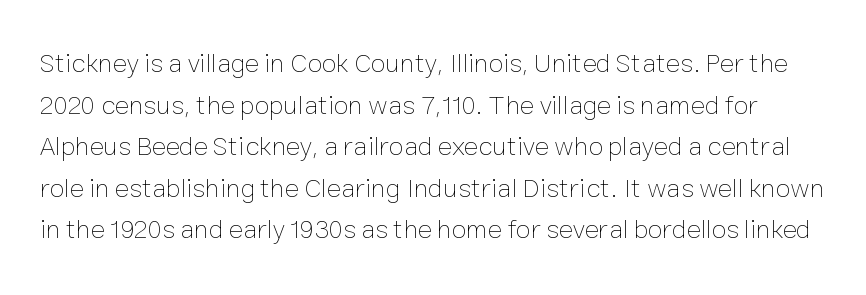
The image shows 27 px text type, upright; set normal line spacing (1.54x), normal letter spacing, not underlined.
